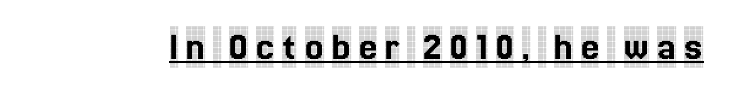
{"serif": "yes", "italic": "no", "width": "condensed", "x_height": "large", "monospaced": "no", "underline": "yes", "glyph_px": 41}
